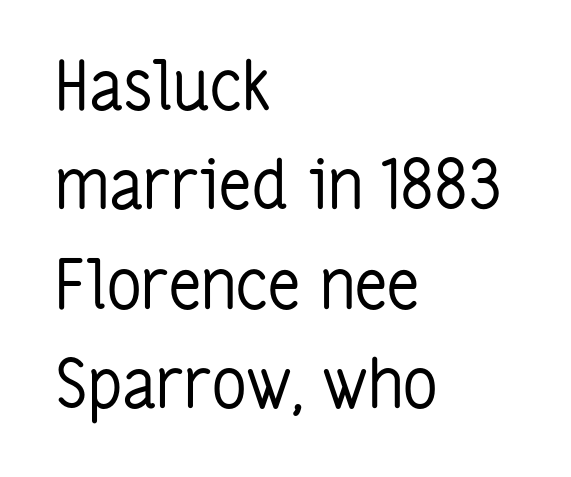
The image shows 68 px regular-weight, condensed sans-serif type, upright; set left-aligned, normal line spacing (1.46x), normal letter spacing, not underlined; low stroke contrast and a medium x-height.
